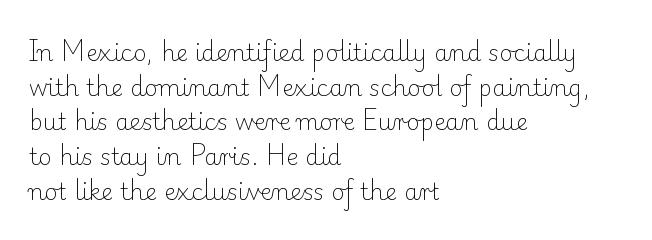
{"italic": "no", "bold": "no", "underline": "no", "align": "left", "line_spacing": "normal", "line_spacing_ratio": 1.51, "letter_spacing": "normal", "letter_spacing_em": 0.0, "glyph_px": 23}
